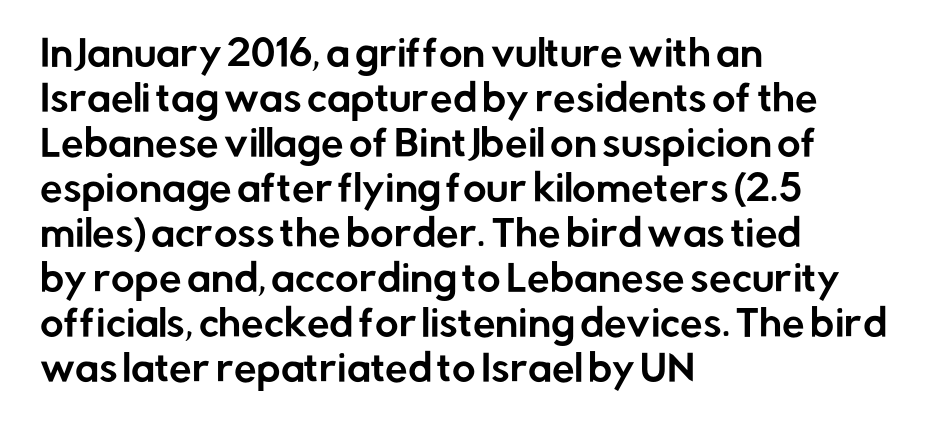
The image shows 36 px sans-serif type, upright; set left-aligned, normal line spacing (1.25x), normal letter spacing, not underlined; low stroke contrast and a medium x-height.
